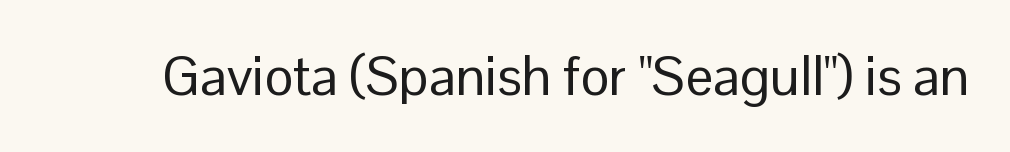
The image shows 55 px regular-weight sans-serif type, upright; set normal letter spacing, not underlined; low stroke contrast and a medium x-height.
